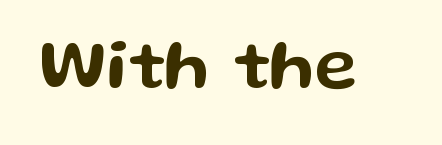
Think of a printed novel: that variable character pitch is what you see here. You could call the tracking neutral — neither tight nor loose. You can tell it's not italic because the verticals are truly vertical. The glyphs in this specimen are sans serif. Each row of text sits above clean, open space.
